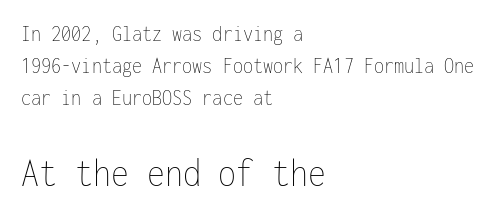
Look at the glyph heights: the lower group is clearly the bigger setting. Posture: straight, roman, zero tilt. Here the designer chose a console-style face with uniform glyph widths. Just letters on the line, the space beneath them empty. Nobody touched the tracking dial on this one.
